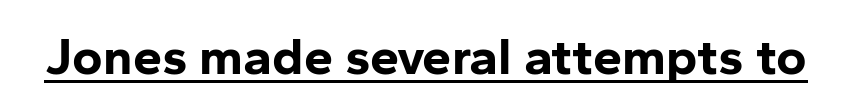
The font's upright variant was chosen for this text. Heft: maximum for text — a bold. No extra tracking has been applied to these lines. These characters rest on top of a visible drawn line.
